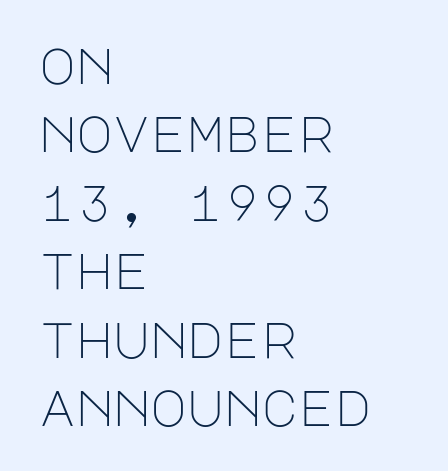
Q: Is the text bold? A: No.
Q: Is the text italic (slanted)? A: No, it is upright.
Q: Is the typeface a serif or a sans-serif typeface? A: Sans-serif.
Q: Is the text underlined? A: No.
Q: How is the paragraph aligned? A: Left-aligned.
Q: Is the spacing between letters normal or unusually wide? A: Normal.
Q: Is the spacing between lines tight, normal or loose? A: Normal.
Q: Width (condensed, normal, or wide)? A: Normal.
Q: Stroke contrast? A: Low.
Q: x-height? A: Large.
